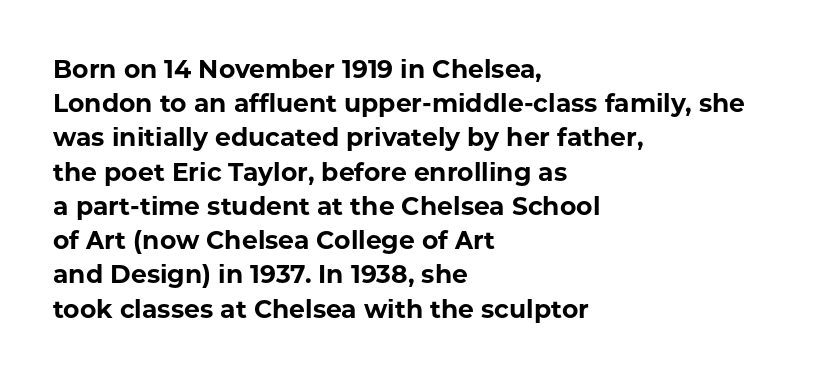
Q: Is the text bold? A: Yes.
Q: Is the text italic (slanted)? A: No, it is upright.
Q: Is the text underlined? A: No.
Q: How is the paragraph aligned? A: Left-aligned.
Q: Is the spacing between letters normal or unusually wide? A: Normal.
Q: Is the spacing between lines tight, normal or loose? A: Normal.
